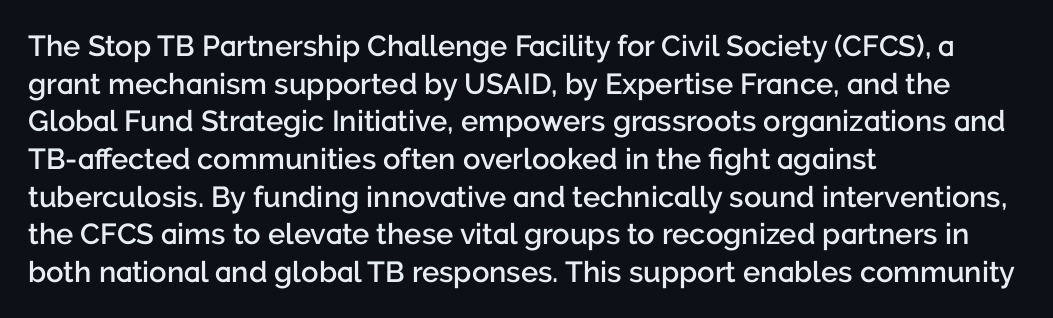
The image shows 29 px semibold sans-serif type, upright; set left-aligned, normal line spacing (1.3x), normal letter spacing, not underlined; low stroke contrast and a medium x-height.
